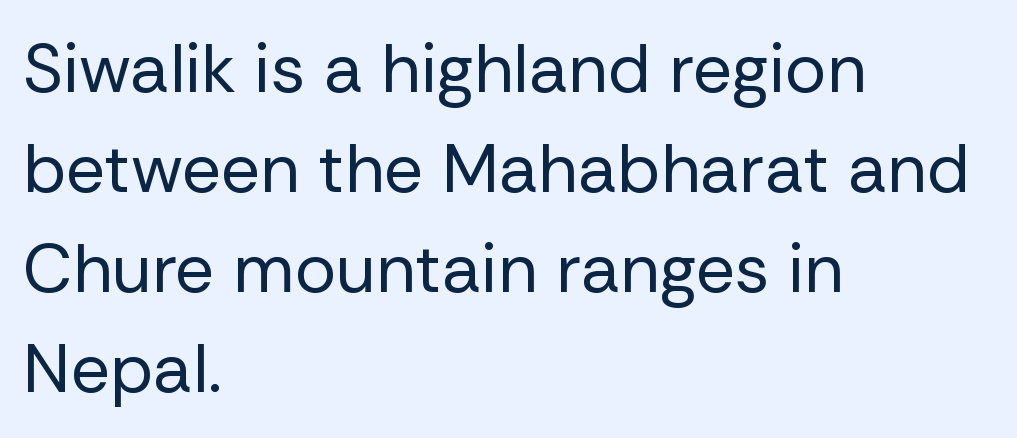
The image shows 69 px regular-weight sans-serif type, upright; set left-aligned, normal line spacing (1.45x), normal letter spacing, not underlined; low stroke contrast and a medium x-height.
